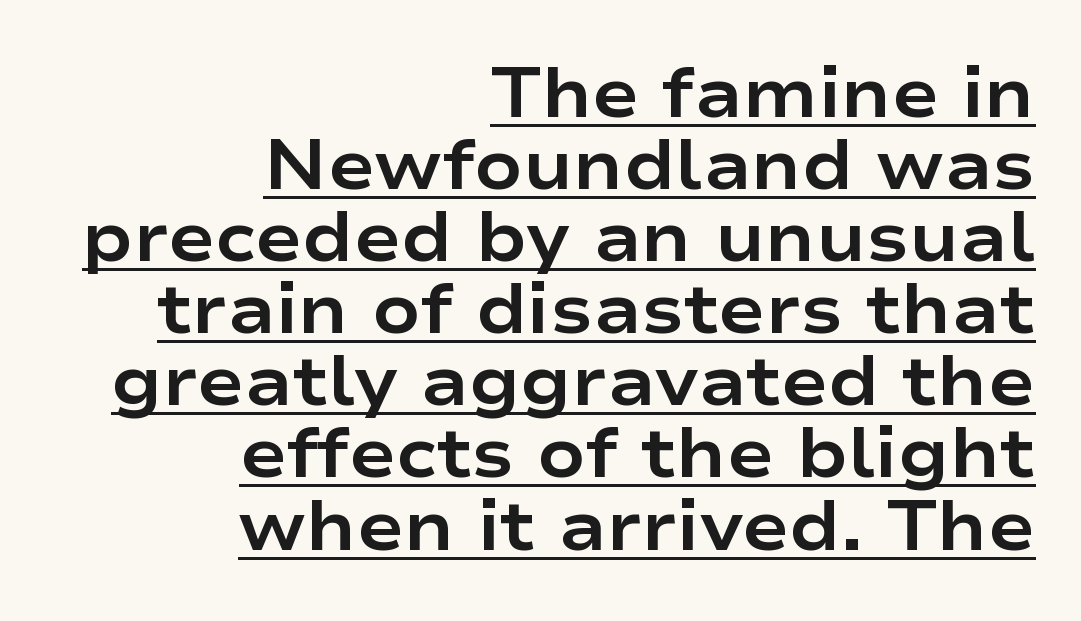
Check the space under the baseline: a stroke is drawn there. What kind of face is this? One without serifs — a sans. How heavy is the stroke? Heavy — this is a bold. Compared with a flush-left layout, this one pins lines to the opposite, right side.
